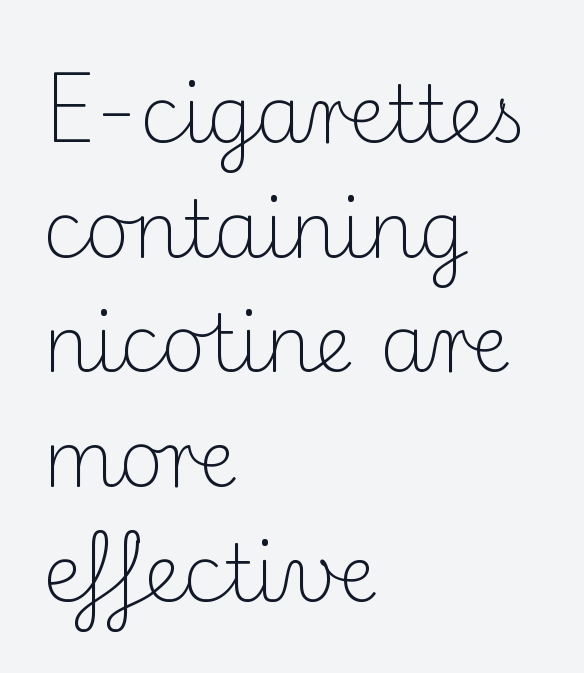
{"serif": "yes", "italic": "no", "bold": "no", "weight": "light", "width": "normal", "stroke_contrast": "medium", "x_height": "small", "monospaced": "no", "underline": "no", "align": "left", "line_spacing": "normal", "line_spacing_ratio": 1.47, "letter_spacing": "normal", "letter_spacing_em": 0.0, "glyph_px": 78}
